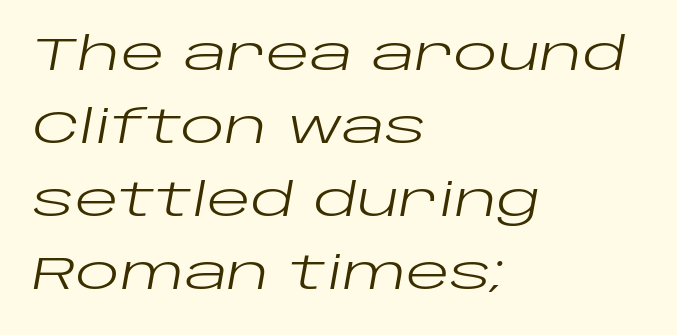
The strokes carry an ordinary text weight at most. Characters follow at the spacing the type designer built in. The space directly below the letters is spotless. Horizontal bands of white between lines are of average thickness.
